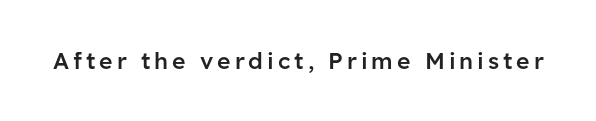
If you drew a line through each stem, it would be perfectly vertical. A bit beefed up — I'd call it semibold rather than bold. Just letters on the line, the space beneath them empty.
